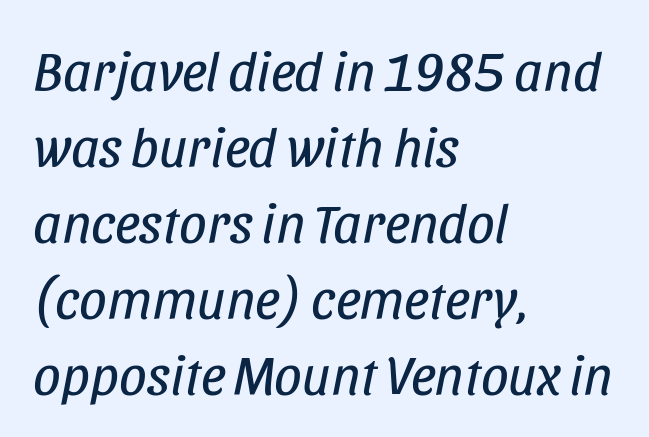
{"italic": "yes", "lean": "right", "slant_degrees": 11, "bold": "no", "weight": "regular", "width": "condensed", "stroke_contrast": "low", "x_height": "large", "monospaced": "no", "underline": "no", "align": "left", "line_spacing": "normal", "line_spacing_ratio": 1.38, "letter_spacing": "normal", "letter_spacing_em": 0.0, "glyph_px": 55}
